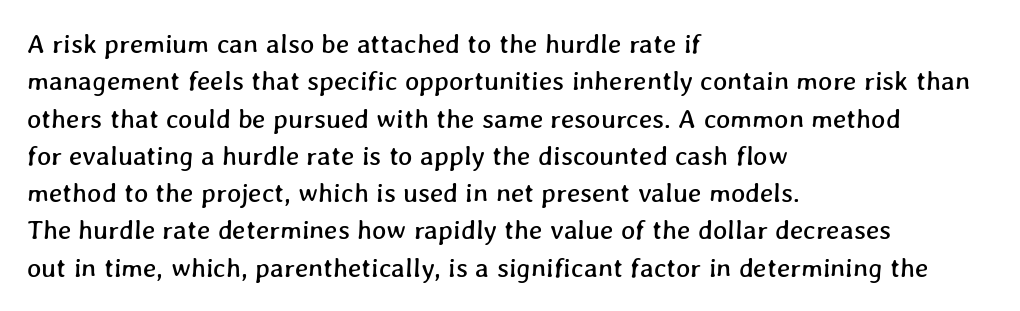
The setting favours the left margin, as ordinary paragraphs usually do. Lines of text with bare space underneath. Reading down the column, the eye jumps a familiar distance to each next line. The type is set solid horizontally, with unmodified tracking.
